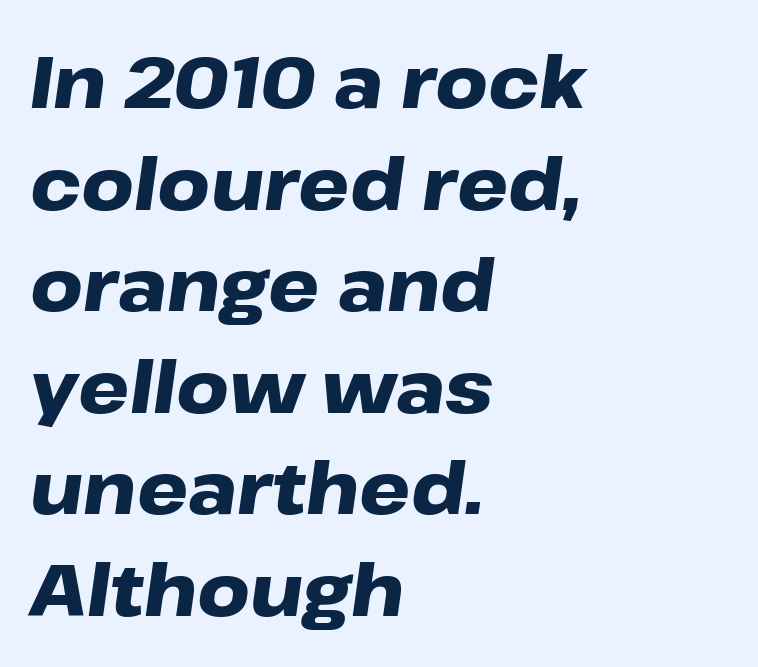
The image shows 72 px heavy, wide type, italic (leaning right); set left-aligned, normal line spacing (1.41x), normal letter spacing, not underlined; low stroke contrast and a medium x-height.
